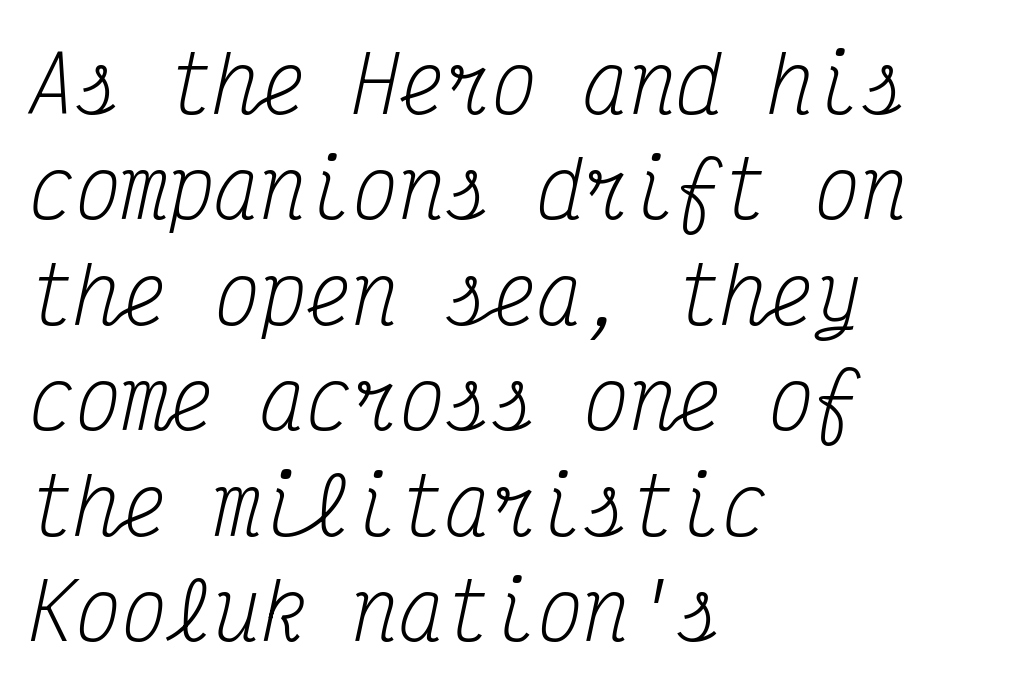
Every character here occupies the same horizontal width, giving the sample a typewriter-like rhythm. The text carries the slant typical of an italic or oblique font. Students, note that the glyphs here touch the page at normal intervals. Words float on clear page, feet unadorned. This rendering employs a face with finishing strokes, i.e., a serif. The lines in this sample share a left origin and differ only in where they stop.
